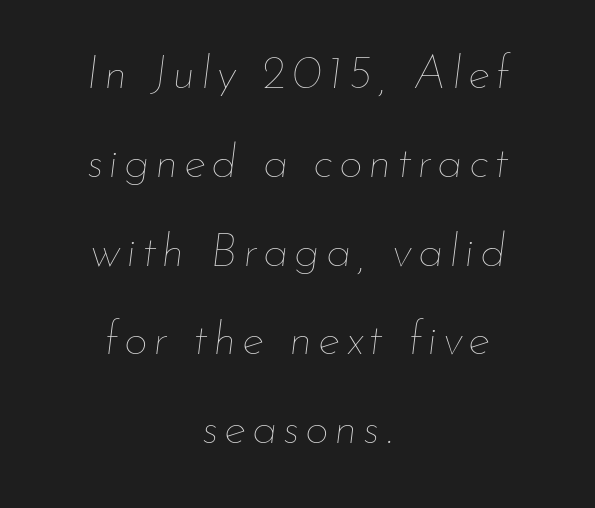
{"italic": "yes", "lean": "right", "slant_degrees": 7, "bold": "no", "weight": "thin", "width": "normal", "stroke_contrast": "low", "x_height": "small", "monospaced": "no", "underline": "no", "align": "center", "line_spacing_ratio": 1.89, "glyph_px": 47}
